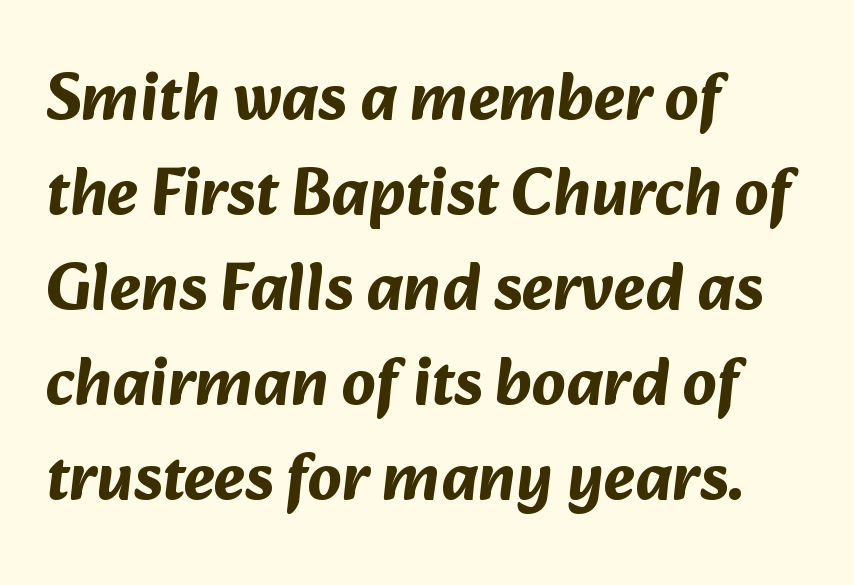
Q: Is the text bold? A: Yes.
Q: Is the typeface a serif or a sans-serif typeface? A: Sans-serif.
Q: Is the text underlined? A: No.
Q: How is the paragraph aligned? A: Left-aligned.
Q: Is the spacing between letters normal or unusually wide? A: Normal.
Q: Is the spacing between lines tight, normal or loose? A: Normal.
Q: Width (condensed, normal, or wide)? A: Normal.
Q: Stroke contrast? A: Medium.
Q: x-height? A: Medium.
Q: Monospaced? A: No.
